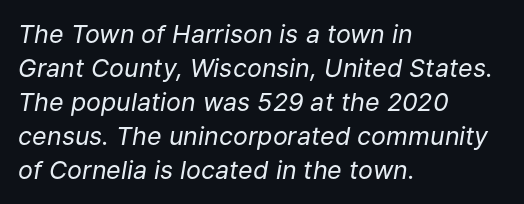
The image shows 25 px text type, italic (leaning right); set left-aligned, normal line spacing (1.36x), normal letter spacing, not underlined.
